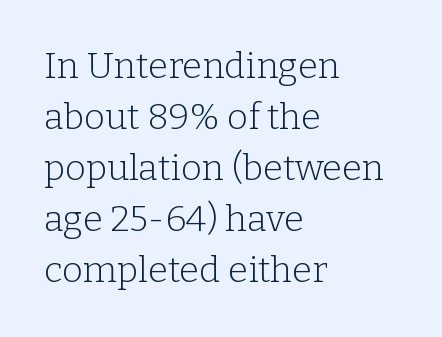
Q: Is the text bold? A: No.
Q: Is the text italic (slanted)? A: No, it is upright.
Q: Is the typeface a serif or a sans-serif typeface? A: Serif.
Q: Is the text underlined? A: No.
Q: How is the paragraph aligned? A: Left-aligned.
Q: Is the spacing between letters normal or unusually wide? A: Normal.
Q: Is the spacing between lines tight, normal or loose? A: Normal.
Q: Width (condensed, normal, or wide)? A: Normal.
Q: Stroke contrast? A: Low.
Q: x-height? A: Medium.
Q: Monospaced? A: No.
